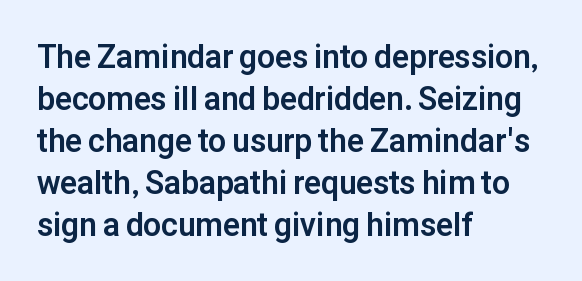
Unlike a traditional serif, this face leaves its strokes unadorned. This is roman type, the default non-slanted kind. How heavy is the stroke? Heavy — this is a bold. Each word holds together tightly as a unit, with standard inter-letter gaps. Do the characters align in a grid? No, the font is proportional. Alignment: flush left.
